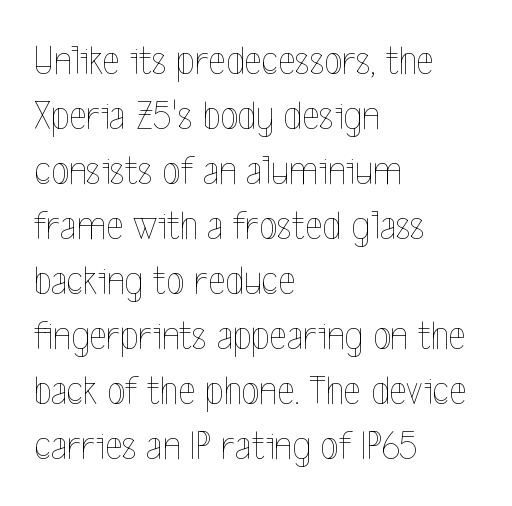
The lines in this sample share a left origin and differ only in where they stop. Does the lettering tilt? It doesn't — this is upright. Each stroke keeps to a modest, everyday thickness or less. This rendering leaves character spacing at its baseline value. Leading matches the norm, producing a regular column. The space directly below the letters is spotless.
